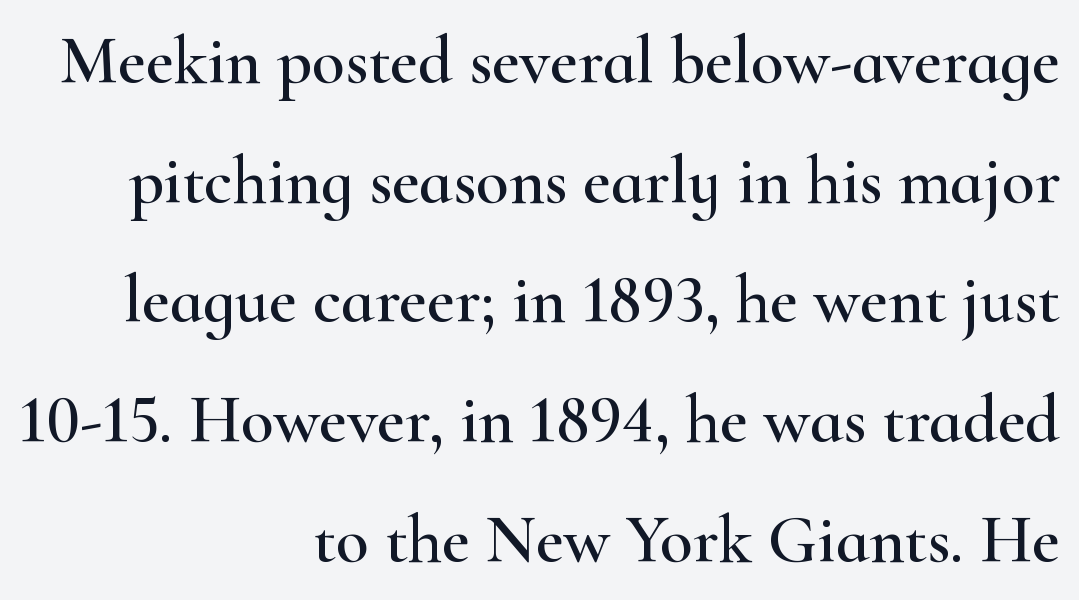
Q: Is the text italic (slanted)? A: No, it is upright.
Q: Is the typeface a serif or a sans-serif typeface? A: Serif.
Q: Is the text underlined? A: No.
Q: How is the paragraph aligned? A: Right-aligned.
Q: Is the spacing between letters normal or unusually wide? A: Normal.
Q: Width (condensed, normal, or wide)? A: Wide.
Q: Stroke contrast? A: High.
Q: x-height? A: Small.
Q: Monospaced? A: No.
